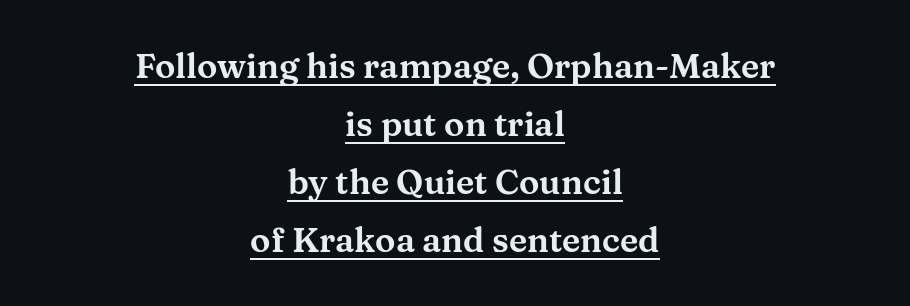
The passage shown is typeset with a serif family. The paragraph shown floats in the horizontal middle. The line texture is even and compact thanks to regular tracking. The font's upright variant was chosen for this text. The words here are underlined.
